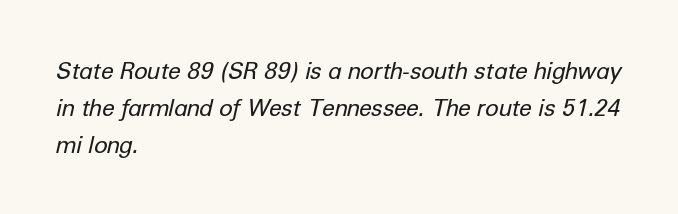
{"italic": "yes", "lean": "right", "slant_degrees": 12, "bold": "no", "underline": "no", "align": "left", "line_spacing": "normal", "line_spacing_ratio": 1.6, "letter_spacing": "normal", "letter_spacing_em": 0.0, "glyph_px": 23}
